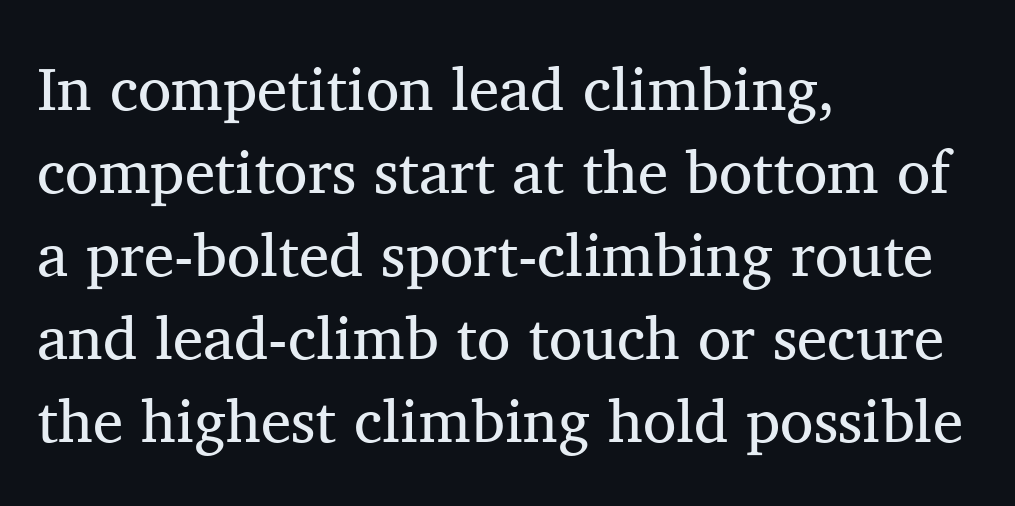
{"serif": "yes", "italic": "no", "bold": "no", "weight": "regular", "width": "normal", "stroke_contrast": "medium", "x_height": "medium", "monospaced": "no", "underline": "no", "align": "left", "line_spacing": "normal", "line_spacing_ratio": 1.36, "letter_spacing": "normal", "letter_spacing_em": 0.0, "glyph_px": 61}
